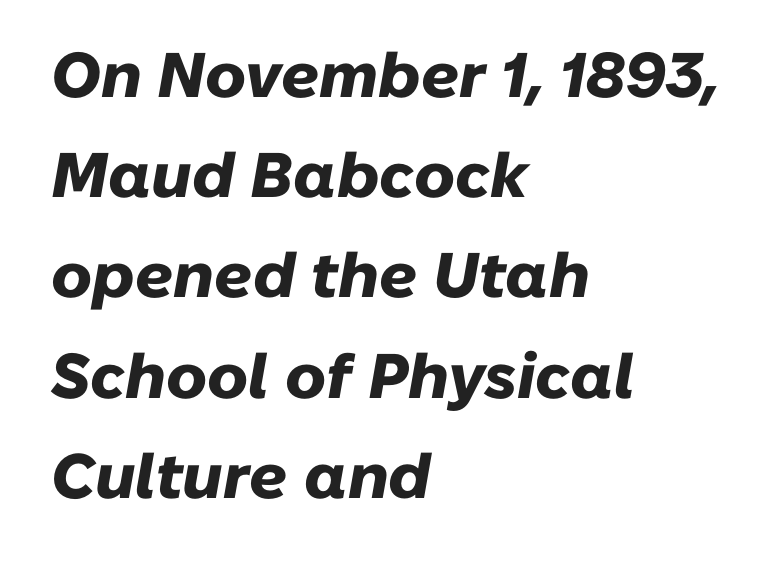
{"italic": "yes", "lean": "right", "slant_degrees": 10, "bold": "yes", "weight": "heavy", "width": "normal", "stroke_contrast": "low", "x_height": "medium", "monospaced": "no", "underline": "no", "align": "left", "line_spacing": "normal", "line_spacing_ratio": 1.59, "letter_spacing": "normal", "letter_spacing_em": 0.0, "glyph_px": 63}
